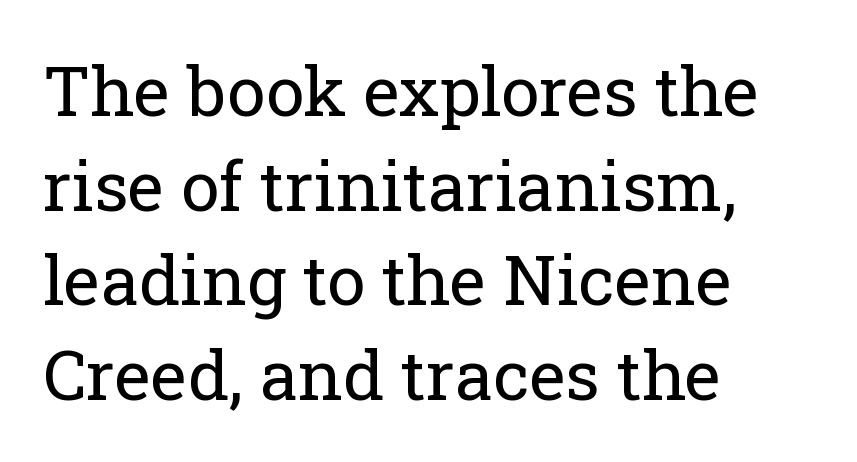
Q: Is the text bold? A: No.
Q: Is the text italic (slanted)? A: No, it is upright.
Q: Is the typeface a serif or a sans-serif typeface? A: Serif.
Q: Is the text underlined? A: No.
Q: How is the paragraph aligned? A: Left-aligned.
Q: Is the spacing between letters normal or unusually wide? A: Normal.
Q: Is the spacing between lines tight, normal or loose? A: Normal.
Q: Width (condensed, normal, or wide)? A: Normal.
Q: Stroke contrast? A: Low.
Q: x-height? A: Medium.
Q: Monospaced? A: No.
